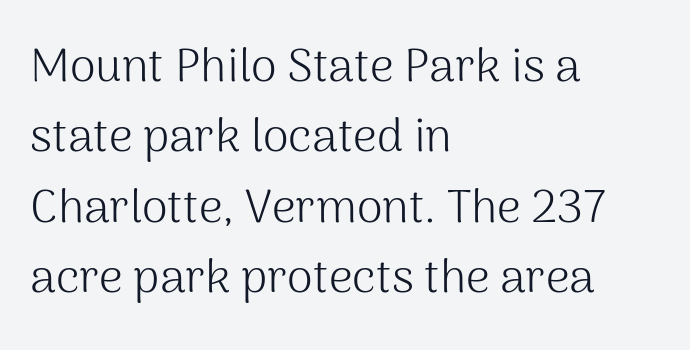
{"serif": "no", "italic": "no", "bold": "no", "weight": "light", "width": "normal", "stroke_contrast": "medium", "x_height": "medium", "monospaced": "no", "underline": "no", "align": "left", "line_spacing": "normal", "line_spacing_ratio": 1.5, "letter_spacing": "normal", "letter_spacing_em": 0.0, "glyph_px": 47}
